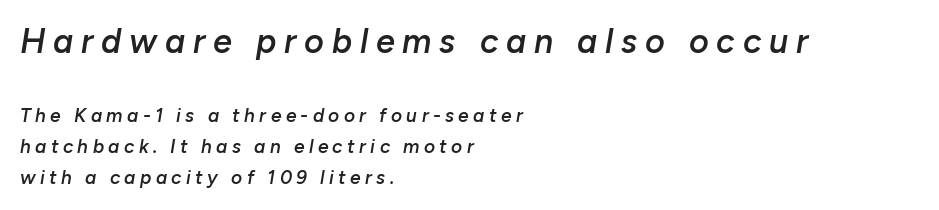
Scale decreases going downward across the two blocks. Each new line begins a customary step beneath the previous one. The font is running at a semibold setting, under full bold. Looks like regular typesetting: each glyph gets only the width it needs. The zone under the glyphs is completely vacant. This is oblique type, the kind used for emphasis or titles.
